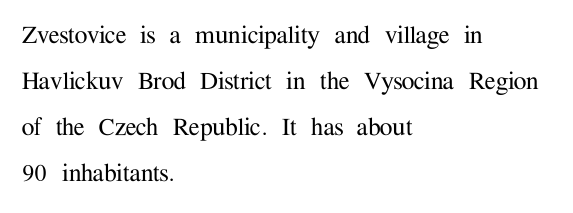
Q: Is the text italic (slanted)? A: No, it is upright.
Q: Is the typeface a serif or a sans-serif typeface? A: Serif.
Q: Is the text underlined? A: No.
Q: How is the paragraph aligned? A: Left-aligned.
Q: Is the spacing between letters normal or unusually wide? A: Normal.
Q: Is the spacing between lines tight, normal or loose? A: Normal.
Q: Width (condensed, normal, or wide)? A: Normal.
Q: Stroke contrast? A: Medium.
Q: x-height? A: Medium.
Q: Monospaced? A: No.
